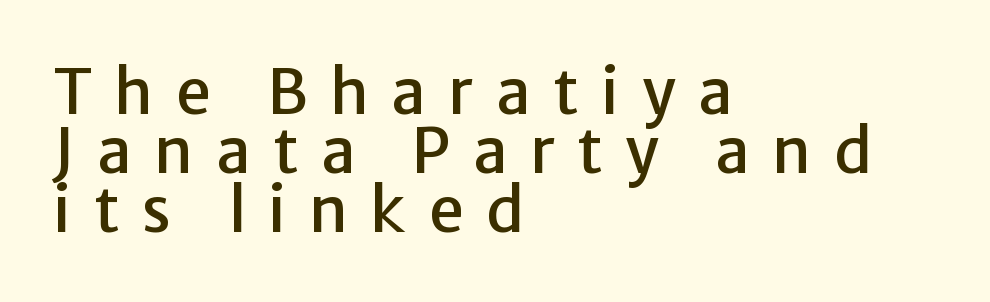
{"serif": "no", "italic": "no", "width": "normal", "stroke_contrast": "low", "x_height": "medium", "monospaced": "no", "underline": "no", "align": "left", "line_spacing": "tight", "line_spacing_ratio": 0.95, "letter_spacing": "wide", "letter_spacing_em": 0.36, "glyph_px": 62}
